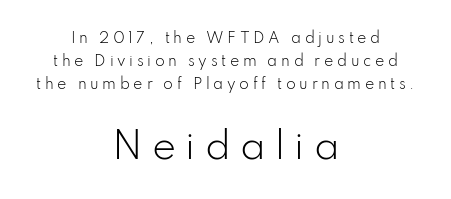
The image shows 36 px light sans-serif type, upright; set centered, normal line spacing (1.64x), unusually wide letter spacing (+0.26 em), not underlined; the second (bottom) block is 2.57x larger; low stroke contrast and a small x-height.
